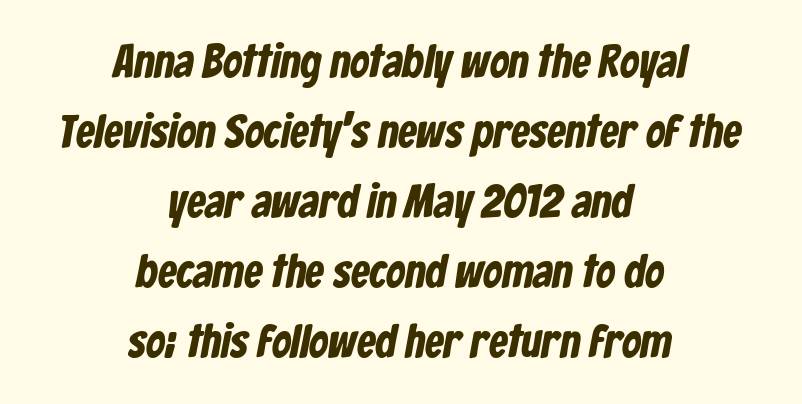
Q: Is the typeface a serif or a sans-serif typeface? A: Sans-serif.
Q: Is the text underlined? A: No.
Q: How is the paragraph aligned? A: Centered.
Q: Is the spacing between letters normal or unusually wide? A: Normal.
Q: Is the spacing between lines tight, normal or loose? A: Normal.
Q: Width (condensed, normal, or wide)? A: Condensed.
Q: Stroke contrast? A: Low.
Q: x-height? A: Medium.
Q: Monospaced? A: No.
